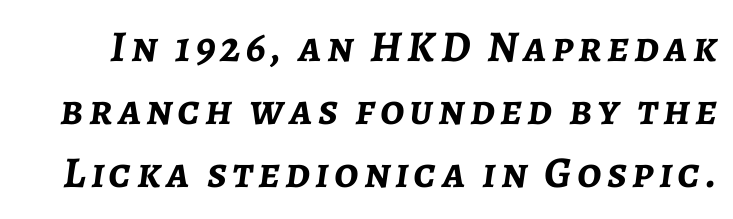
{"italic": "yes", "lean": "right", "slant_degrees": 7, "bold": "yes", "weight": "semibold", "width": "normal", "stroke_contrast": "low", "x_height": "medium", "monospaced": "no", "underline": "no", "line_spacing": "normal", "line_spacing_ratio": 1.43, "glyph_px": 44}
